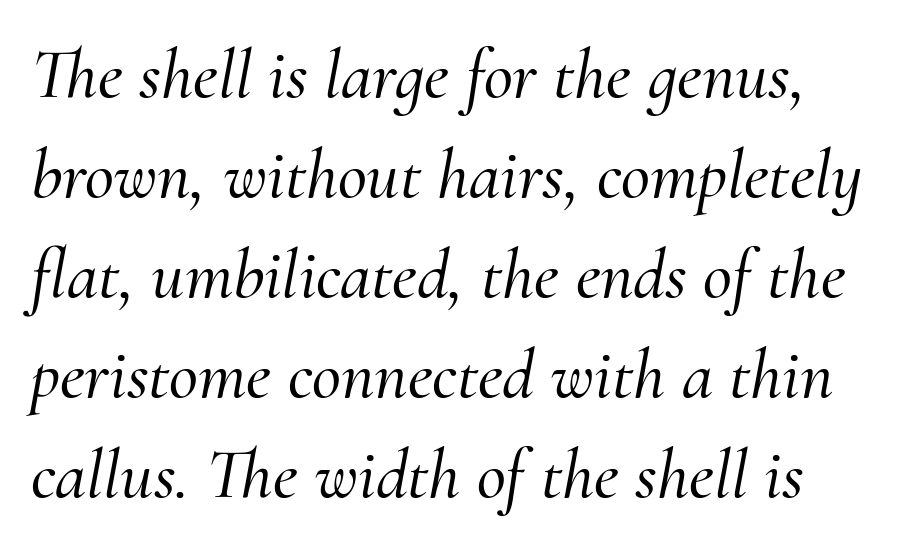
Regarding leading, the lines here are spaced in the standard way. If you drew a line through each stem, it would be angled. Plain, unruled lines of type. Think of a printed novel: that variable character pitch is what you see here.
